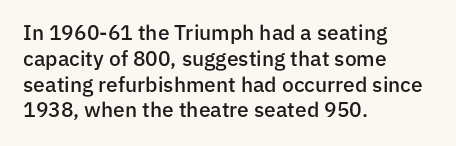
Weight: semibold (demi). Clear beneath every line of the passage. Nothing unusual about the tracking: characters are spaced as the font intends. Notice how the stems are strictly vertical — no italics here. This sample is left-justified, so line endings fall wherever the words run out.
